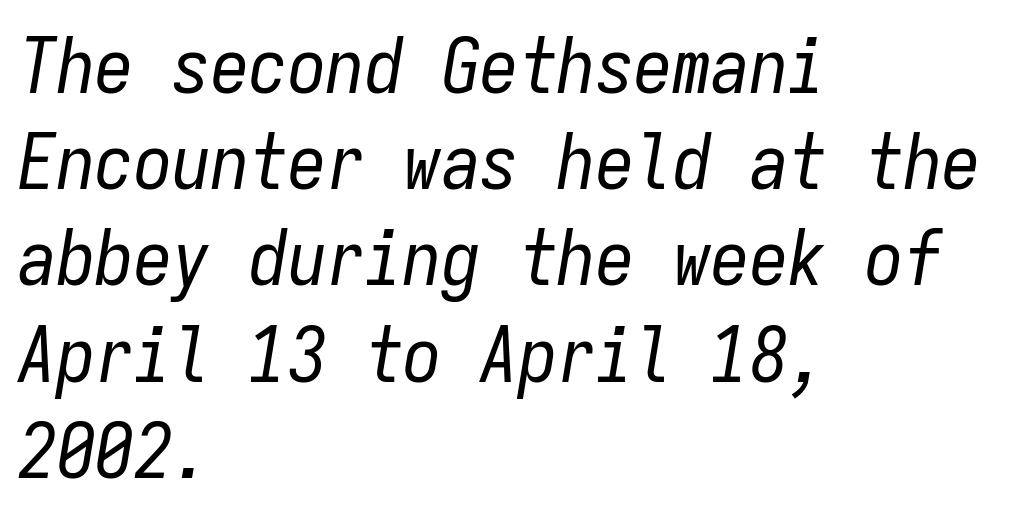
How would I describe the line gaps? Plain and ordinary. Clear beneath every line of the passage. The passage shown leans; its letterforms are oblique. Vertical stems look standard width or narrower in stroke. Tracking value appears to be zero — textbook default spacing.
